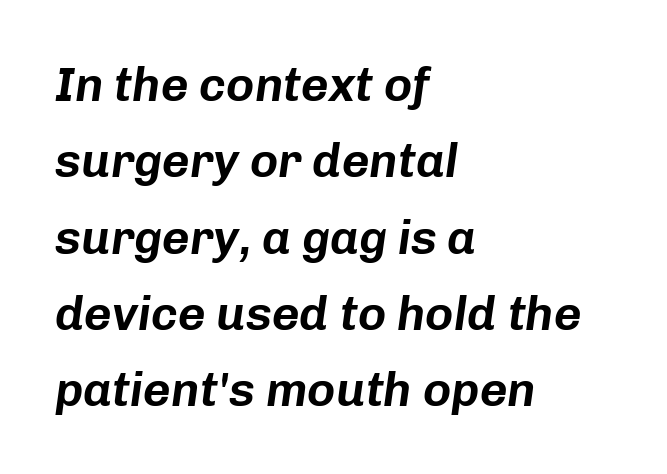
You could call the tracking neutral — neither tight nor loose. The face used here is proportionally spaced, like ordinary book or web type. Unmarked baselines from the first word to the last. Line starts are locked; line ends wander. Yep, that's italic — everything's leaning.
